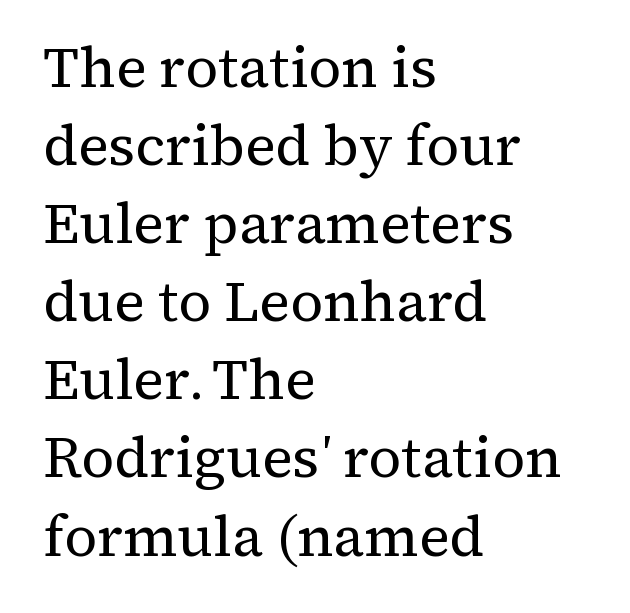
{"serif": "yes", "italic": "no", "bold": "no", "weight": "regular", "width": "normal", "stroke_contrast": "medium", "x_height": "medium", "monospaced": "no", "underline": "no", "align": "left", "line_spacing": "normal", "line_spacing_ratio": 1.37, "letter_spacing": "normal", "letter_spacing_em": 0.0, "glyph_px": 57}
